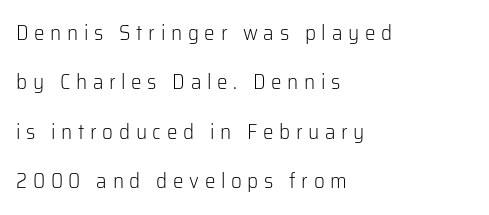
{"italic": "no", "bold": "no", "underline": "no", "align": "left", "line_spacing": "loose", "line_spacing_ratio": 2.35, "letter_spacing": "wide", "letter_spacing_em": 0.27, "glyph_px": 21}
